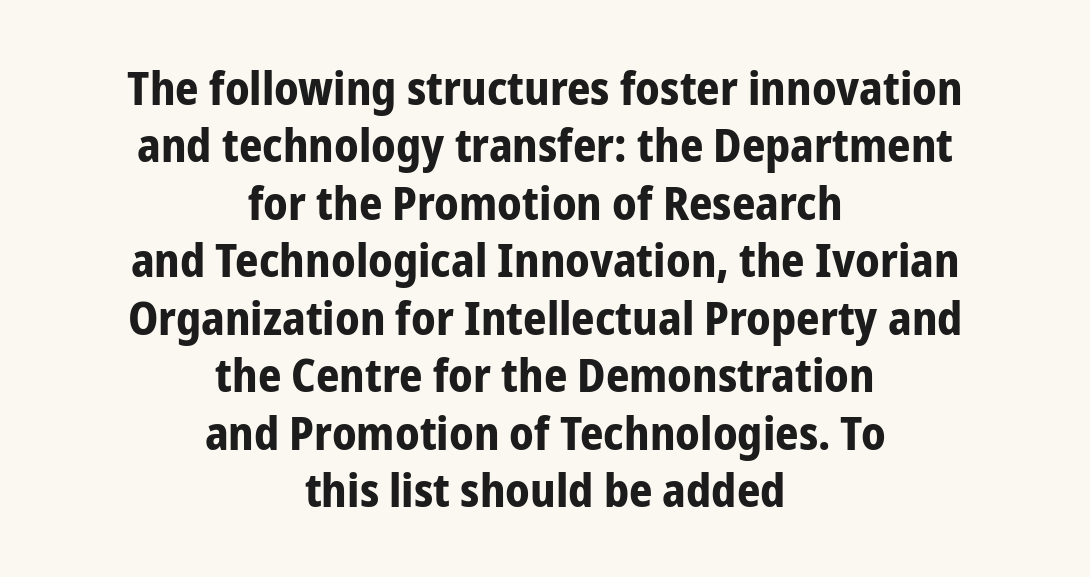
Every character sits straight up, as roman type does. Characters follow at the spacing the type designer built in. A typesetter would label this face a sans. You'd pick this weight for a headline — it's a proper bold.
